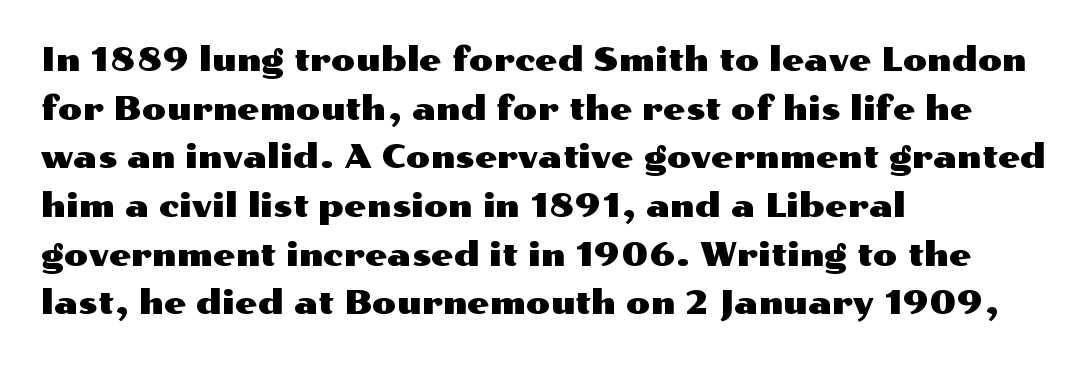
The image shows 32 px wide sans-serif type, upright; set left-aligned, normal line spacing (1.52x), normal letter spacing, not underlined; medium stroke contrast and a medium x-height.
